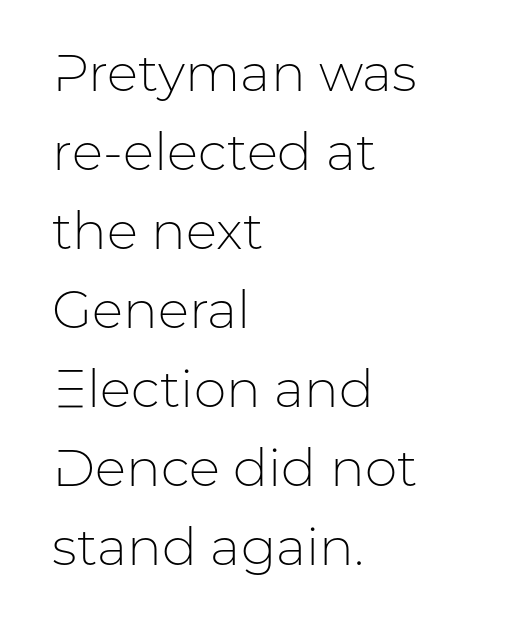
The image shows 52 px light sans-serif type, upright; set left-aligned, normal line spacing (1.52x), normal letter spacing, not underlined; low stroke contrast and a medium x-height.
